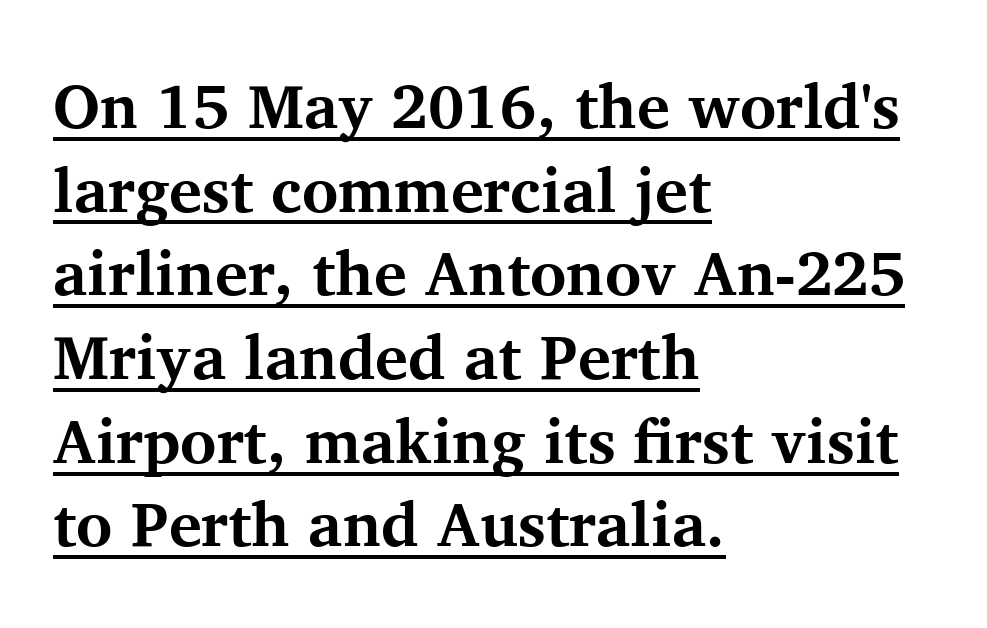
Characters remain perfectly vertical along every line. Stroke thickness is high; the sample reads as a true bold. The leading is moderate, giving the passage an even texture. You could call the tracking neutral — neither tight nor loose. A typographer would call this underscored text. Horizontal alignment here is leftward, the default for most running prose.
